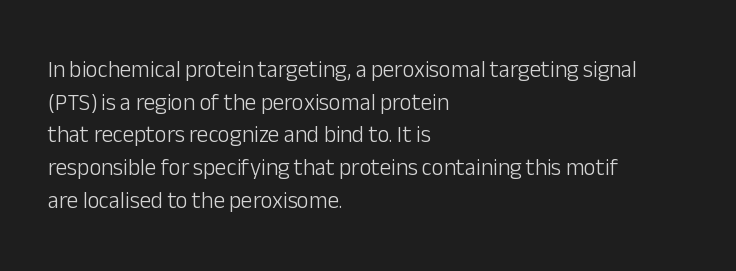
Characters follow at the spacing the type designer built in. The letterforms sit at book weight or below. Rendered with straight, roman letterforms. The rows are spaced the way most documents space them. The strip under each line holds only bare page.
